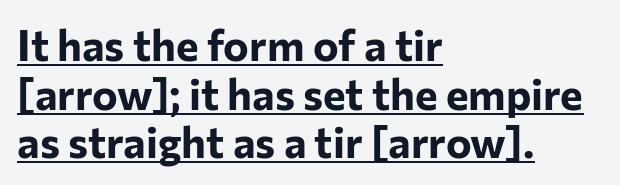
Underline: present. Proportional: the letters do not fall into vertical columns. Vertical spacing — tight. Honestly, the letter spacing is just normal — you wouldn't notice it. Classification — sans serif.
